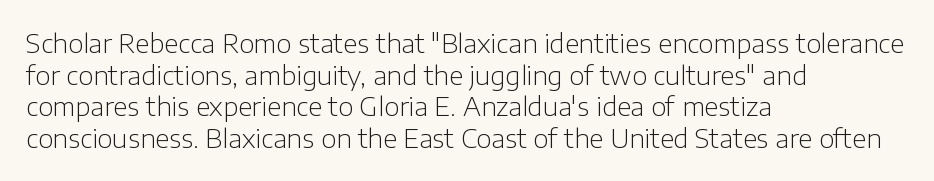
{"italic": "no", "bold": "no", "underline": "no", "align": "left", "line_spacing_ratio": 1.22, "letter_spacing": "normal", "letter_spacing_em": 0.0, "glyph_px": 26}
